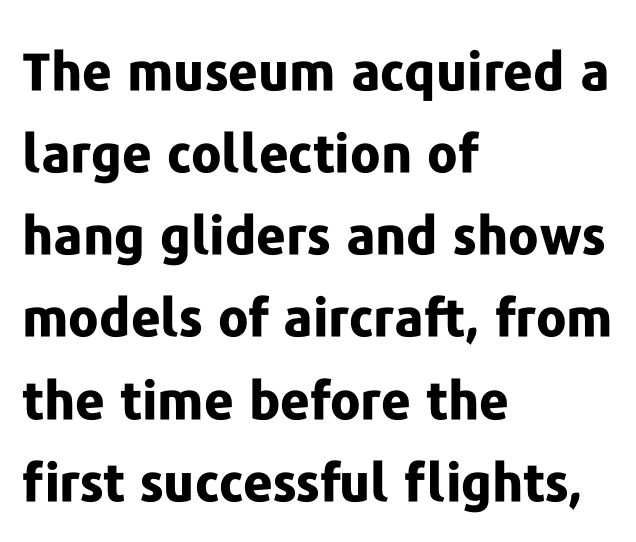
The image shows 52 px bold sans-serif type, upright; set left-aligned, normal line spacing (1.58x), normal letter spacing, not underlined; low stroke contrast and a medium x-height.
